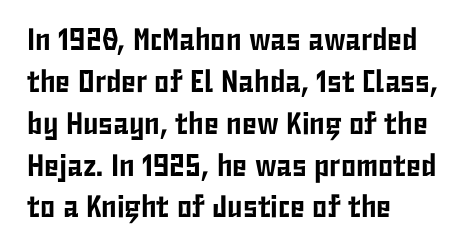
The lines in this sample share a left origin and differ only in where they stop. Check where the strokes stop: nothing finishes them off — pure sans. No extra tracking has been applied to these lines. This sample uses an upright cut, with every glyph sitting square on the baseline.
